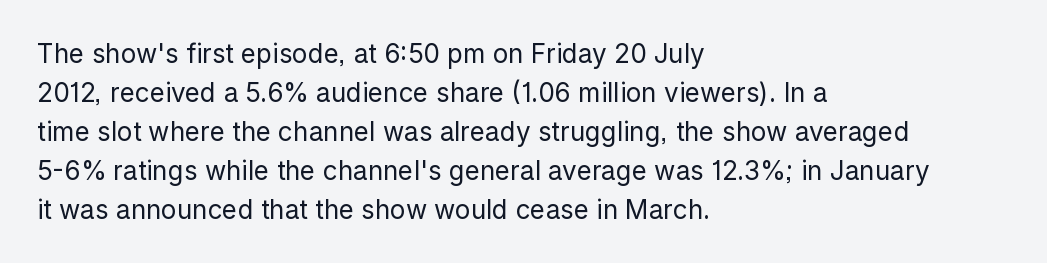
{"italic": "no", "bold": "no", "underline": "no", "align": "left", "line_spacing": "normal", "line_spacing_ratio": 1.5, "letter_spacing": "normal", "letter_spacing_em": 0.0, "glyph_px": 26}
